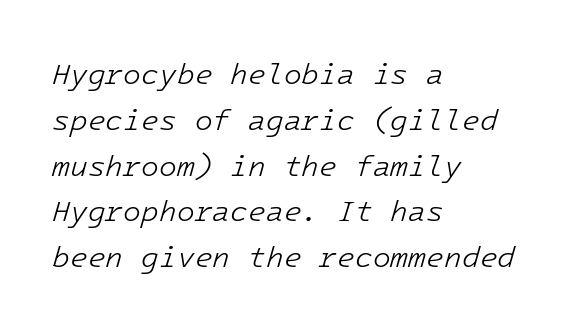
The image shows 29 px light type, italic (leaning right), monospaced; set left-aligned, normal line spacing (1.58x), normal letter spacing, not underlined; low stroke contrast and a medium x-height.
